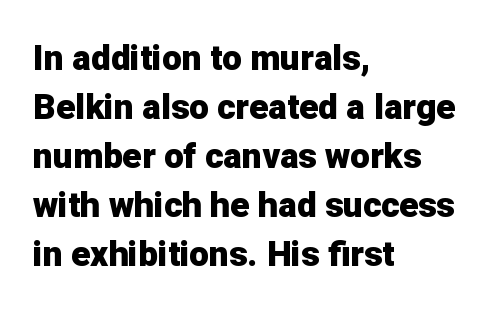
{"serif": "no", "italic": "no", "bold": "yes", "weight": "heavy", "width": "normal", "stroke_contrast": "low", "x_height": "medium", "monospaced": "no", "underline": "no", "align": "left", "line_spacing": "normal", "line_spacing_ratio": 1.4, "letter_spacing": "normal", "letter_spacing_em": 0.0, "glyph_px": 35}
